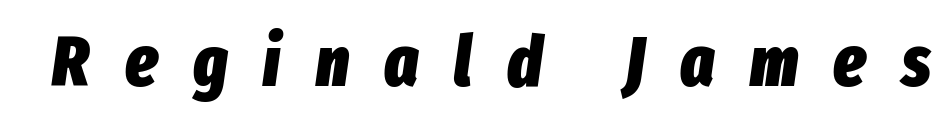
Q: Is the text bold? A: Yes.
Q: Is the text italic (slanted)? A: Yes, it leans right by about 8 degrees.
Q: Is the text underlined? A: No.
Q: Is the spacing between letters normal or unusually wide? A: Unusually wide.
Q: Width (condensed, normal, or wide)? A: Condensed.
Q: Stroke contrast? A: Low.
Q: x-height? A: Medium.
Q: Monospaced? A: No.
